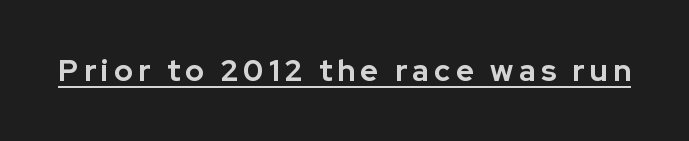
Think of a printed novel: that variable character pitch is what you see here. Typesetter's note: full bold, strokes at maximum text heaviness. Unlike italic type, these characters show no tilt at all. Nope, no serifs anywhere on these letters. Like a heading marked for emphasis, these lines bear an underscore.
